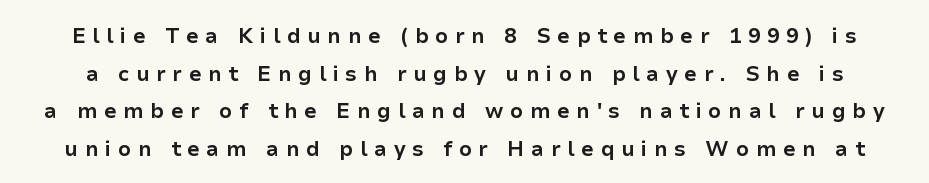
{"italic": "no", "bold": "yes", "underline": "no", "line_spacing_ratio": 1.79, "letter_spacing": "wide", "letter_spacing_em": 0.31, "glyph_px": 21}
